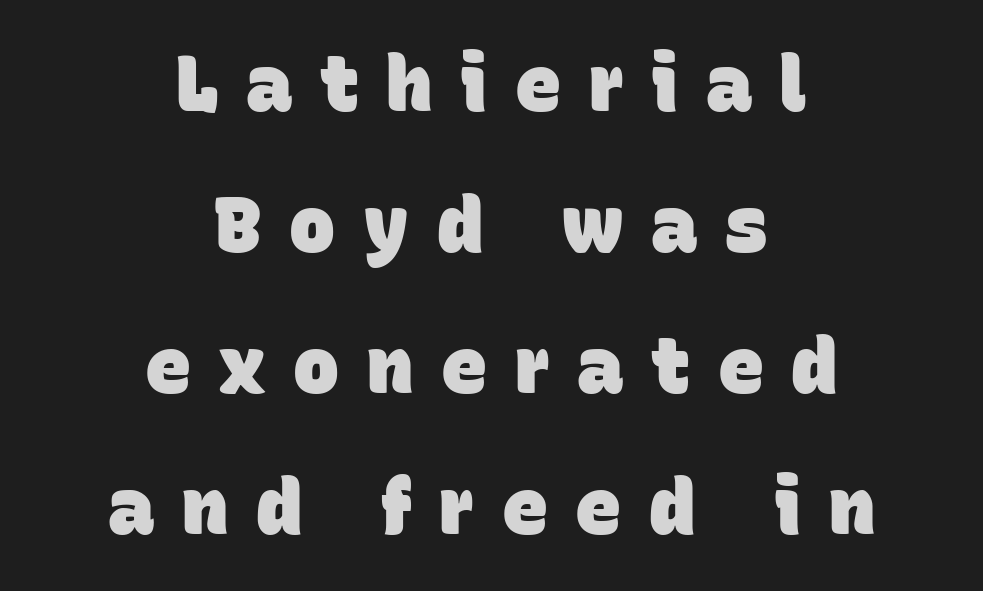
The image shows 77 px heavy sans-serif type; set centered, line spacing 1.83x, unusually wide letter spacing (+0.36 em), not underlined; low stroke contrast and a large x-height.
